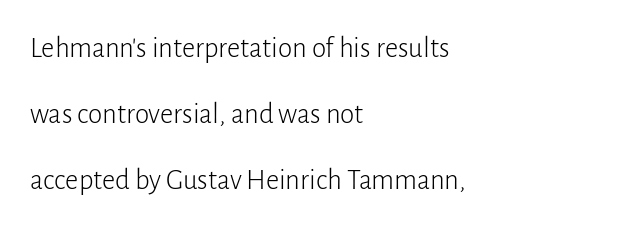
The image shows 29 px light sans-serif type, upright; set left-aligned, loose line spacing (2.27x), normal letter spacing, not underlined; low stroke contrast and a medium x-height.
